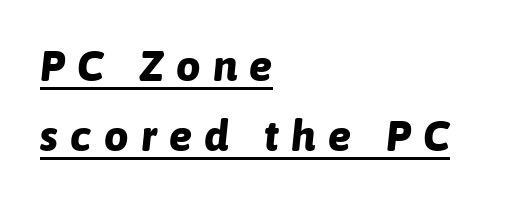
Q: Is the text bold? A: Yes.
Q: Is the text italic (slanted)? A: Yes, it leans right by about 6 degrees.
Q: Is the text underlined? A: Yes.
Q: How is the paragraph aligned? A: Left-aligned.
Q: Is the spacing between letters normal or unusually wide? A: Unusually wide.
Q: Is the spacing between lines tight, normal or loose? A: Normal.
Q: Width (condensed, normal, or wide)? A: Normal.
Q: Stroke contrast? A: Low.
Q: x-height? A: Medium.
Q: Monospaced? A: No.
